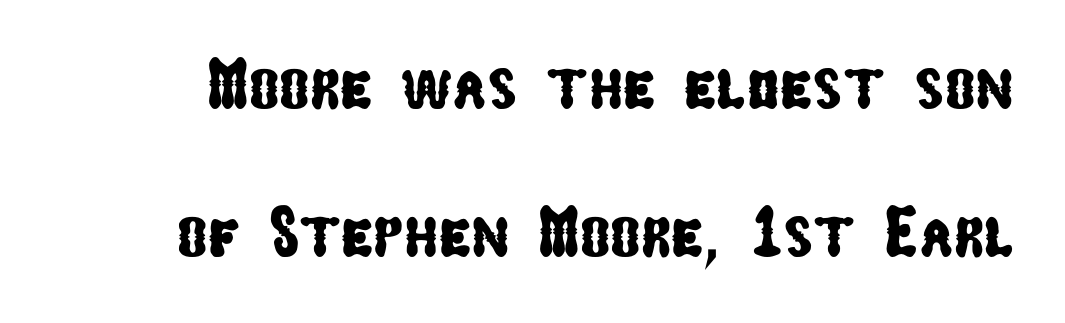
{"serif": "no", "width": "condensed", "stroke_contrast": "low", "x_height": "medium", "monospaced": "no", "underline": "no", "line_spacing": "loose", "line_spacing_ratio": 2.05, "letter_spacing": "normal", "letter_spacing_em": 0.0, "glyph_px": 72}
